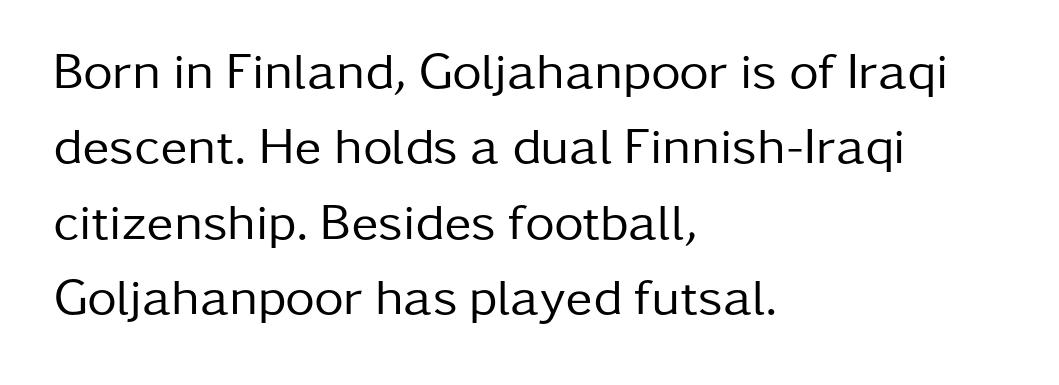
Does the leading feel generous? No, just average. Vertical strokes here are truly vertical. This rendering uses left alignment, leaving the right contour irregular. Classification — sans serif. Nobody touched the tracking dial on this one.
